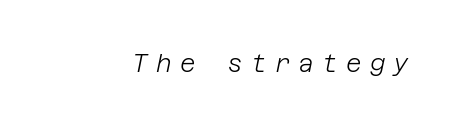
Caption: face not bold, strokes unweighted. The lettering tilts uniformly, giving the passage an italic look. The area under the type is left untouched. The line texture is sparse and dotted thanks to wide tracking.
